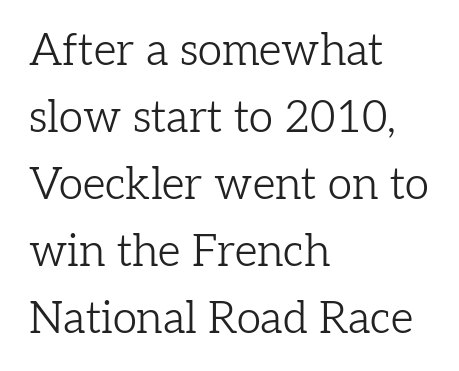
{"serif": "yes", "italic": "no", "bold": "no", "weight": "light", "width": "normal", "stroke_contrast": "low", "x_height": "medium", "monospaced": "no", "underline": "no", "align": "left", "line_spacing": "normal", "line_spacing_ratio": 1.52, "letter_spacing": "normal", "letter_spacing_em": 0.0, "glyph_px": 44}
